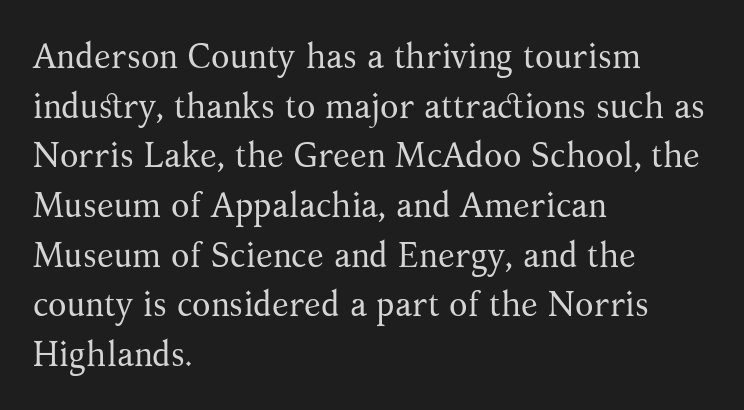
The image shows 34 px regular-weight serif type, upright; set left-aligned, normal line spacing (1.46x), normal letter spacing, not underlined; medium stroke contrast and a medium x-height.
